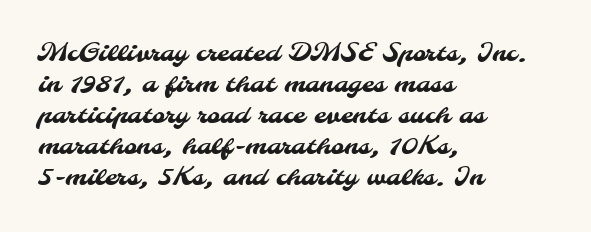
Q: Is the text underlined? A: No.
Q: How is the paragraph aligned? A: Left-aligned.
Q: Is the spacing between letters normal or unusually wide? A: Normal.
